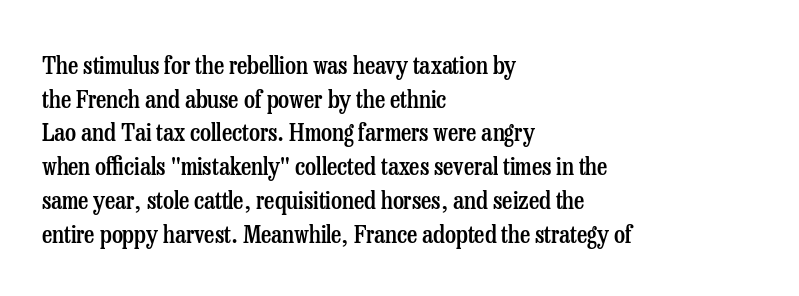
Q: Is the text bold? A: Semi-bold.
Q: Is the text italic (slanted)? A: No, it is upright.
Q: Is the text underlined? A: No.
Q: How is the paragraph aligned? A: Left-aligned.
Q: Is the spacing between letters normal or unusually wide? A: Normal.
Q: Is the spacing between lines tight, normal or loose? A: Normal.
